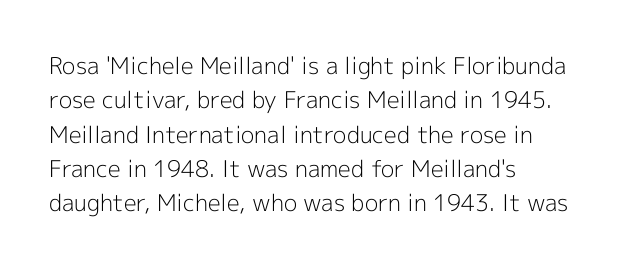
The vertical gap from one line to the next is medium. These lines were composed using upright roman letters. Horizontal alignment here is leftward, the default for most running prose. The gaps between neighbouring characters are ordinary and unremarkable. Weight: regular or lighter.
